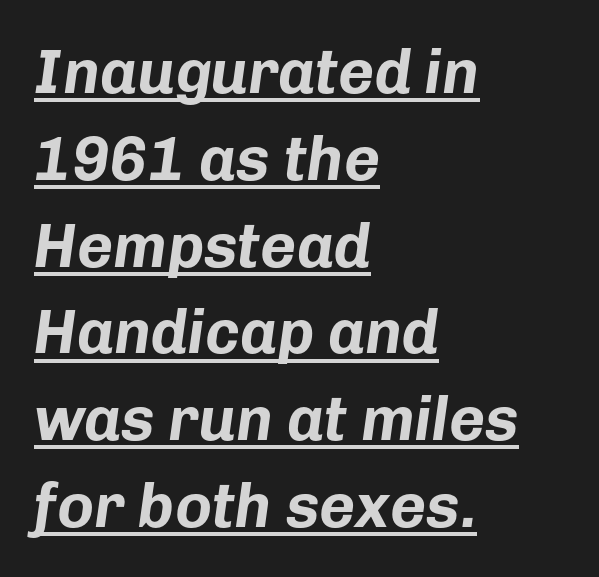
The image shows 62 px bold type, italic (leaning right); set left-aligned, normal line spacing (1.4x), normal letter spacing, underlined; low stroke contrast and a medium x-height.
